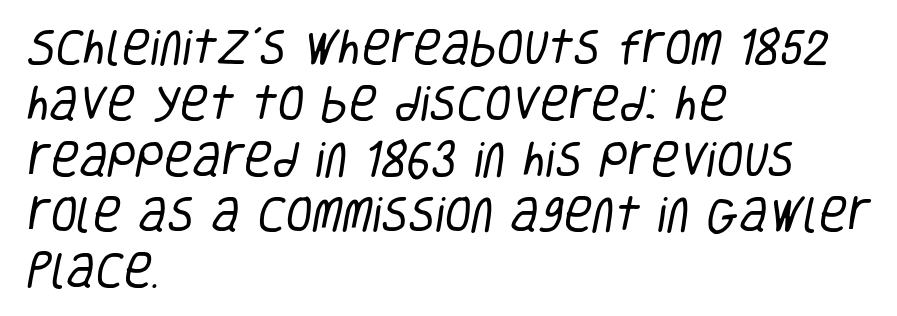
These glyphs show unthickened strokes, regular width or finer. Each row of text sits above clean, open space. In terms of leading, this rendering sits right in the middle. Default kerning and tracking; the words read as compact shapes. These lines are rendered in a variable-pitch font. Classification — sans serif.
